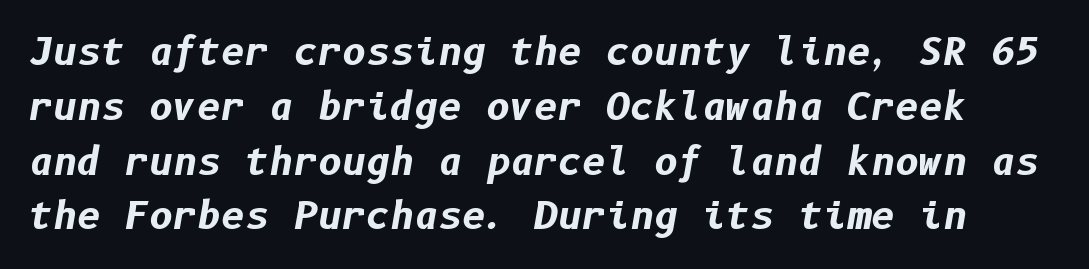
An italicized treatment has been applied to the whole sample. The passage shown is not underscored anywhere. These words are printed bold, with thick strokes throughout. The block of text has a typical density, with ordinary space between rows. Glyph-to-glyph distance matches everyday printed text.
